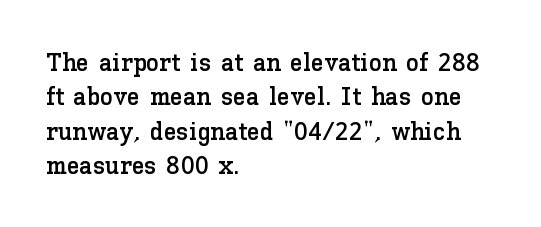
The image shows 26 px text type, upright; set left-aligned, normal line spacing (1.32x), normal letter spacing, not underlined.
